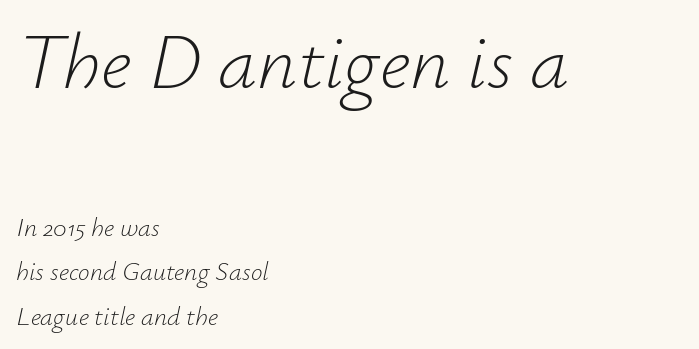
{"italic": "yes", "lean": "right", "slant_degrees": 12, "bold": "no", "weight": "light", "width": "normal", "stroke_contrast": "low", "x_height": "small", "monospaced": "no", "underline": "no", "align": "left", "line_spacing_ratio": 1.71, "letter_spacing": "normal", "letter_spacing_em": 0.0, "larger_block": "first", "size_ratio": 3.0, "glyph_px": 78}
